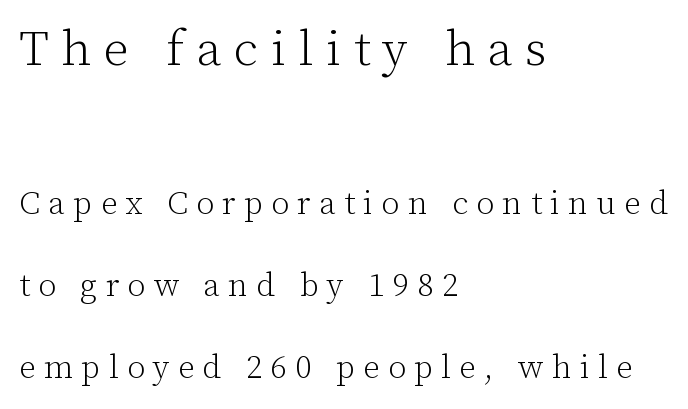
The image shows 50 px light serif type, upright; set left-aligned, loose line spacing (2.48x), unusually wide letter spacing (+0.25 em), not underlined; the first (top) block is 1.52x larger; low stroke contrast and a medium x-height.
